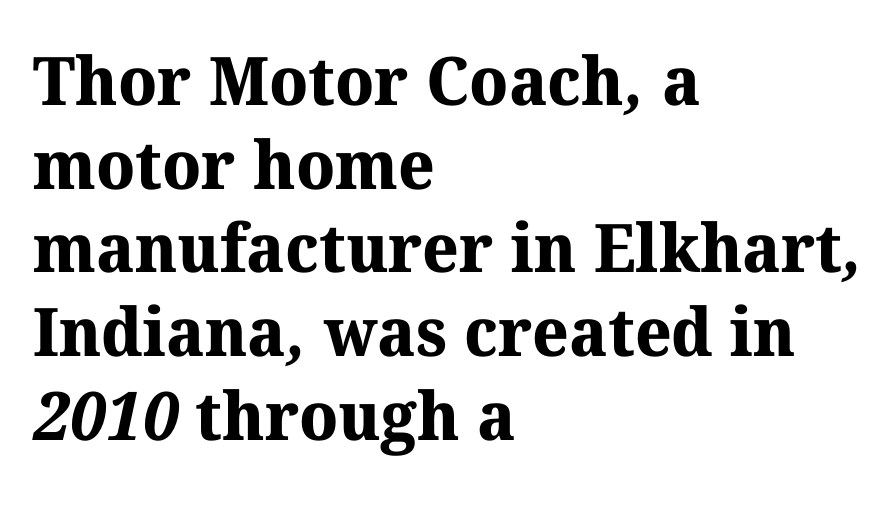
The image shows 67 px bold serif type; set left-aligned, normal line spacing (1.25x), normal letter spacing, not underlined; medium stroke contrast and a medium x-height.
